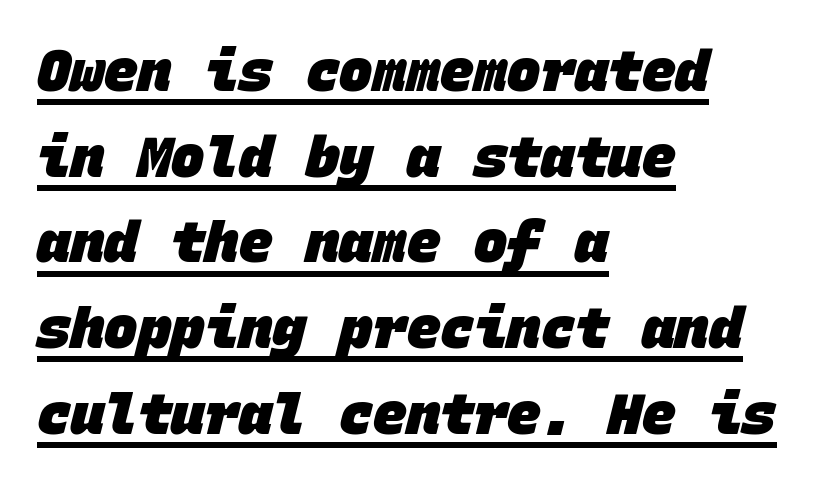
This is underlined copy, the kind a proofreader might mark for attention. Interline gaps are of average width in this sample. This sample has the even, mechanical cadence of fixed-width lettering. Compared with an ordinary text face, these strokes are far heavier — a full bold. In CSS terms this would be text-align: left. Examine the stroke ends and you'll find no serifs.
